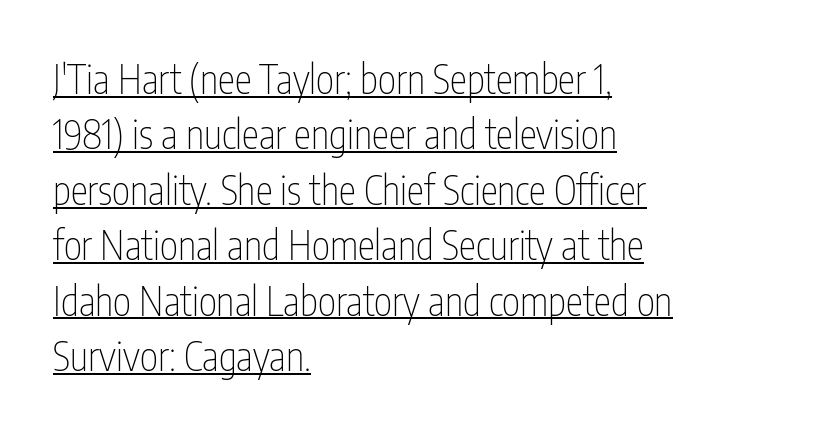
Does a line run under the words? Yes, clearly. To sum up the face: it is a sans, with no serifs. Letter spacing: default. Is there much room between lines? A standard amount, neither cramped nor airy. The typesetter chose a ragged-right arrangement here. Looks like regular typesetting: each glyph gets only the width it needs.
